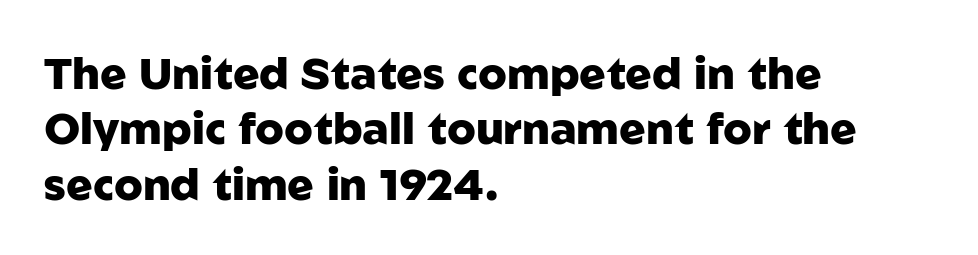
Q: Is the text bold? A: Yes.
Q: Is the text italic (slanted)? A: No, it is upright.
Q: Is the typeface a serif or a sans-serif typeface? A: Sans-serif.
Q: Is the text underlined? A: No.
Q: How is the paragraph aligned? A: Left-aligned.
Q: Is the spacing between letters normal or unusually wide? A: Normal.
Q: Is the spacing between lines tight, normal or loose? A: Normal.
Q: Width (condensed, normal, or wide)? A: Normal.
Q: Stroke contrast? A: Low.
Q: x-height? A: Medium.
Q: Monospaced? A: No.
